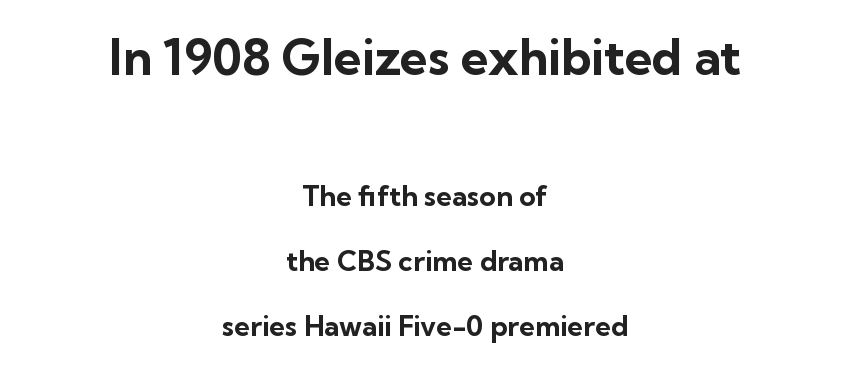
Q: Is the text bold? A: Yes.
Q: Is the text italic (slanted)? A: No, it is upright.
Q: Is the typeface a serif or a sans-serif typeface? A: Sans-serif.
Q: Is the text underlined? A: No.
Q: How is the paragraph aligned? A: Centered.
Q: Is the spacing between letters normal or unusually wide? A: Normal.
Q: Is the spacing between lines tight, normal or loose? A: Loose.
Q: Which block of text is set in a larger size, the first (top) or the second (bottom)? A: The first (top) one.
Q: Width (condensed, normal, or wide)? A: Normal.
Q: Stroke contrast? A: Low.
Q: x-height? A: Medium.
Q: Monospaced? A: No.
